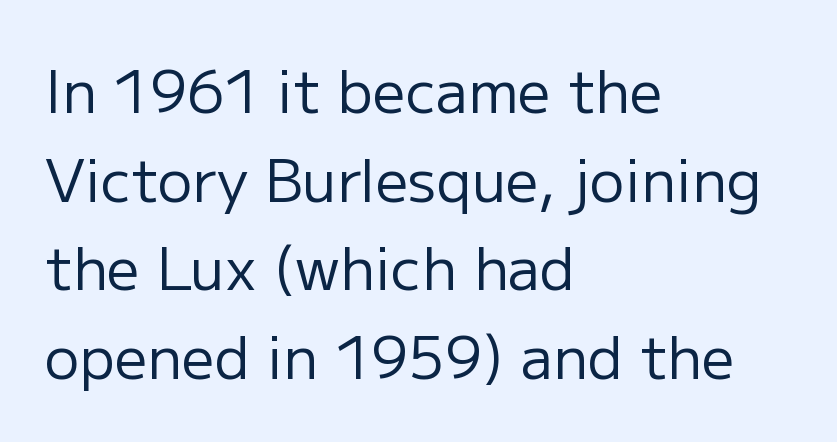
Q: Is the text bold? A: No.
Q: Is the text italic (slanted)? A: No, it is upright.
Q: Is the typeface a serif or a sans-serif typeface? A: Sans-serif.
Q: Is the text underlined? A: No.
Q: How is the paragraph aligned? A: Left-aligned.
Q: Is the spacing between letters normal or unusually wide? A: Normal.
Q: Is the spacing between lines tight, normal or loose? A: Normal.
Q: Width (condensed, normal, or wide)? A: Normal.
Q: Stroke contrast? A: Low.
Q: x-height? A: Medium.
Q: Monospaced? A: No.
